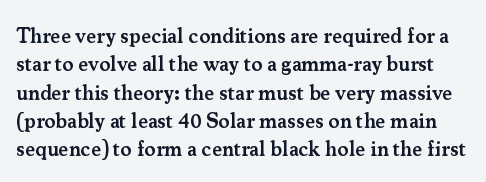
A semibold gives these letters moderate extra thickness, short of bold. Whoever set this chose a conventional vertical rhythm. The letters stand straight up with perfectly vertical stems. Decoration check: the copy has no underline.
